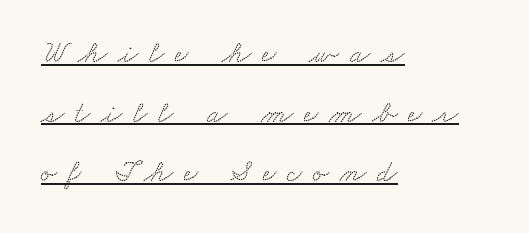
{"serif": "yes", "width": "wide", "stroke_contrast": "low", "x_height": "small", "monospaced": "no", "underline": "yes", "align": "left", "line_spacing": "loose", "line_spacing_ratio": 1.99, "letter_spacing": "wide", "letter_spacing_em": 0.36, "glyph_px": 30}
